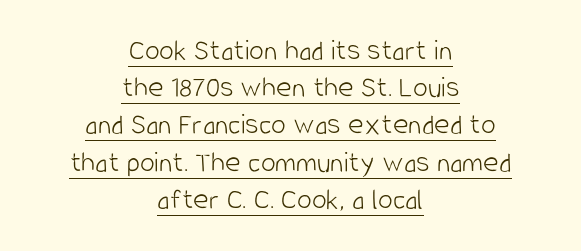
{"serif": "no", "italic": "no", "bold": "no", "weight": "light", "width": "condensed", "stroke_contrast": "low", "x_height": "large", "monospaced": "no", "underline": "yes", "align": "center", "line_spacing_ratio": 1.24, "letter_spacing": "normal", "letter_spacing_em": 0.0, "glyph_px": 30}
